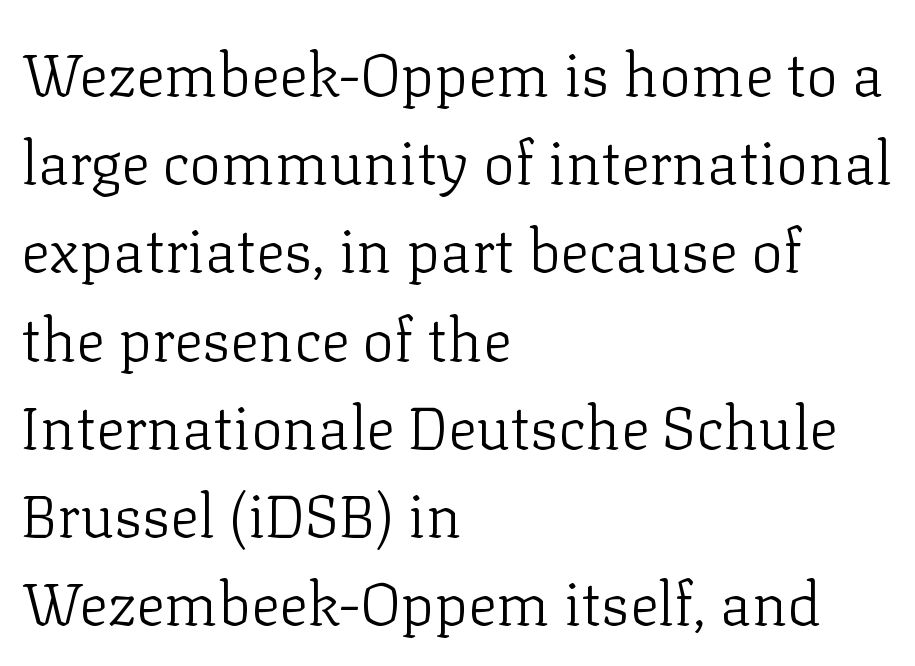
Q: Is the text bold? A: No.
Q: Is the text italic (slanted)? A: No, it is upright.
Q: Is the typeface a serif or a sans-serif typeface? A: Serif.
Q: Is the text underlined? A: No.
Q: How is the paragraph aligned? A: Left-aligned.
Q: Is the spacing between letters normal or unusually wide? A: Normal.
Q: Is the spacing between lines tight, normal or loose? A: Normal.
Q: Width (condensed, normal, or wide)? A: Normal.
Q: Stroke contrast? A: Low.
Q: x-height? A: Medium.
Q: Monospaced? A: No.
